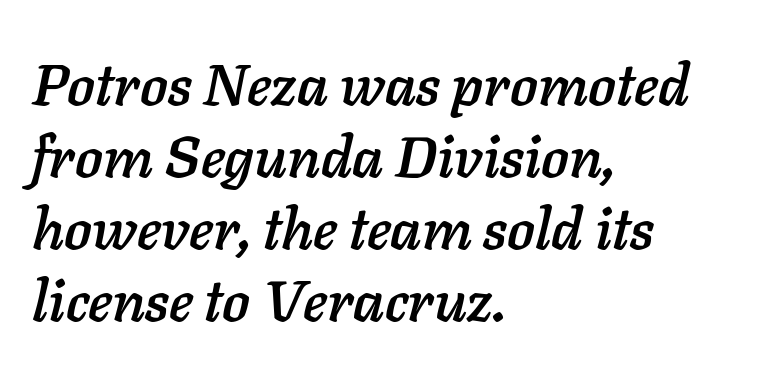
{"italic": "yes", "lean": "right", "slant_degrees": 11, "width": "normal", "stroke_contrast": "low", "x_height": "medium", "monospaced": "no", "underline": "no", "align": "left", "line_spacing_ratio": 1.24, "letter_spacing": "normal", "letter_spacing_em": 0.0, "glyph_px": 58}
